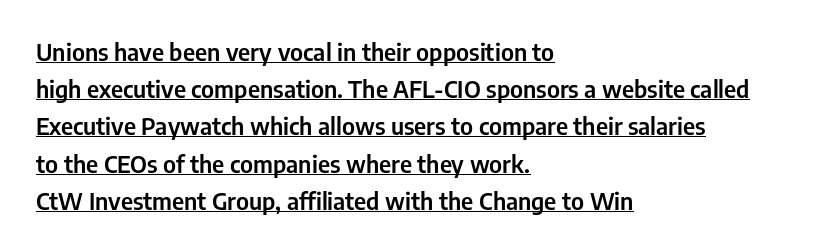
The typesetter has applied underlining to the passage shown. Every stem runs plumb, perpendicular to the baseline. The line texture is even and compact thanks to regular tracking. Line beginnings align vertically; line endings do not. Horizontal bands of white between lines are of average thickness.
